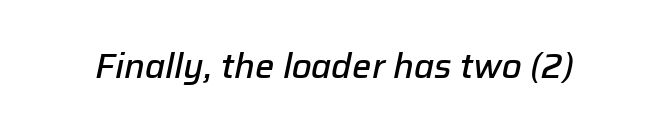
{"italic": "yes", "lean": "right", "slant_degrees": 12, "bold": "semi", "weight": "semibold", "width": "normal", "stroke_contrast": "low", "x_height": "medium", "monospaced": "no", "underline": "no", "letter_spacing": "normal", "letter_spacing_em": 0.0, "glyph_px": 34}
